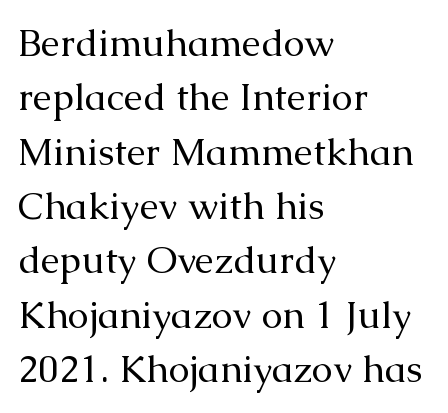
Q: Is the text bold? A: No.
Q: Is the text italic (slanted)? A: No, it is upright.
Q: Is the typeface a serif or a sans-serif typeface? A: Serif.
Q: Is the text underlined? A: No.
Q: How is the paragraph aligned? A: Left-aligned.
Q: Is the spacing between letters normal or unusually wide? A: Normal.
Q: Is the spacing between lines tight, normal or loose? A: Normal.
Q: Width (condensed, normal, or wide)? A: Normal.
Q: Stroke contrast? A: Medium.
Q: x-height? A: Medium.
Q: Monospaced? A: No.
